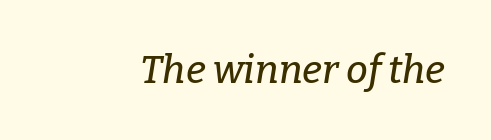
{"serif": "yes", "italic": "yes", "lean": "right", "slant_degrees": 9, "width": "normal", "stroke_contrast": "low", "x_height": "medium", "monospaced": "no", "underline": "no", "letter_spacing": "normal", "letter_spacing_em": 0.0, "glyph_px": 39}
